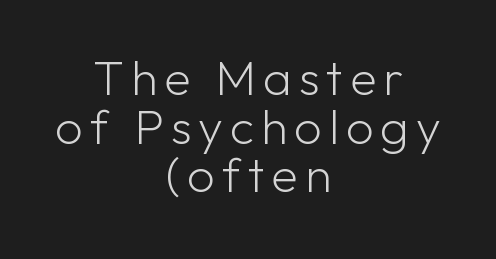
{"serif": "no", "italic": "no", "bold": "no", "weight": "light", "width": "normal", "stroke_contrast": "low", "x_height": "medium", "monospaced": "no", "underline": "no", "align": "center", "line_spacing": "tight", "line_spacing_ratio": 0.99, "glyph_px": 49}
